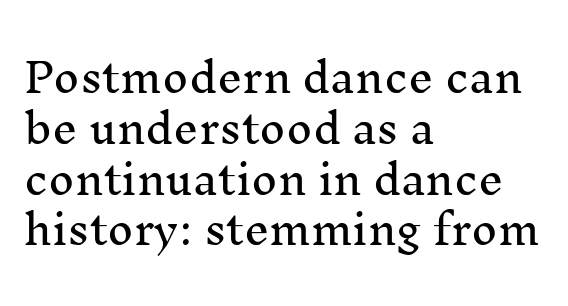
Q: Is the text italic (slanted)? A: No, it is upright.
Q: Is the typeface a serif or a sans-serif typeface? A: Serif.
Q: Is the text underlined? A: No.
Q: How is the paragraph aligned? A: Left-aligned.
Q: Is the spacing between letters normal or unusually wide? A: Normal.
Q: Is the spacing between lines tight, normal or loose? A: Normal.
Q: Width (condensed, normal, or wide)? A: Normal.
Q: Stroke contrast? A: Medium.
Q: x-height? A: Medium.
Q: Monospaced? A: No.
